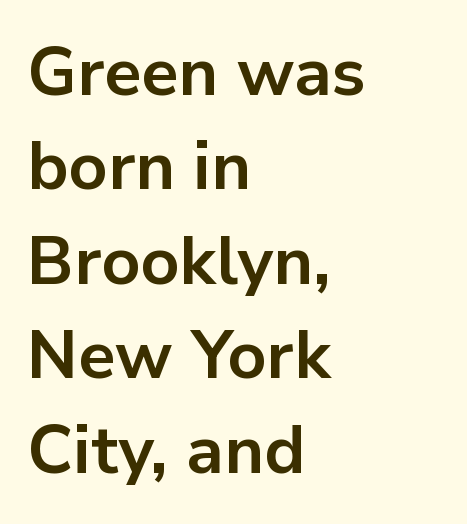
{"serif": "no", "italic": "no", "bold": "yes", "weight": "bold", "width": "normal", "stroke_contrast": "low", "x_height": "medium", "monospaced": "no", "underline": "no", "align": "left", "line_spacing": "normal", "line_spacing_ratio": 1.41, "letter_spacing": "normal", "letter_spacing_em": 0.0, "glyph_px": 67}
